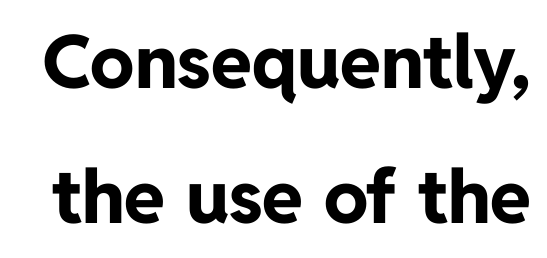
{"serif": "no", "italic": "no", "bold": "yes", "weight": "bold", "width": "normal", "stroke_contrast": "low", "x_height": "medium", "monospaced": "no", "underline": "no", "line_spacing_ratio": 1.83, "letter_spacing": "normal", "letter_spacing_em": 0.0, "glyph_px": 74}
